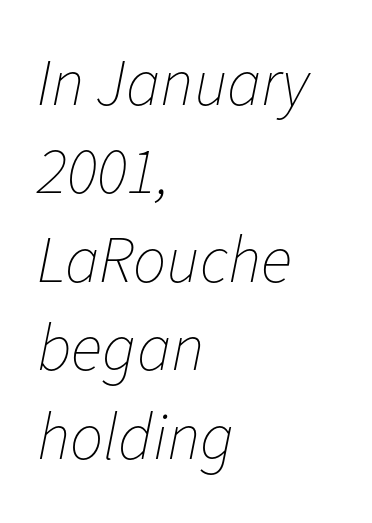
Q: Is the text bold? A: No.
Q: Is the text italic (slanted)? A: Yes, it leans right by about 11 degrees.
Q: Is the text underlined? A: No.
Q: How is the paragraph aligned? A: Left-aligned.
Q: Is the spacing between letters normal or unusually wide? A: Normal.
Q: Is the spacing between lines tight, normal or loose? A: Normal.
Q: Width (condensed, normal, or wide)? A: Normal.
Q: Stroke contrast? A: Low.
Q: x-height? A: Medium.
Q: Monospaced? A: No.
